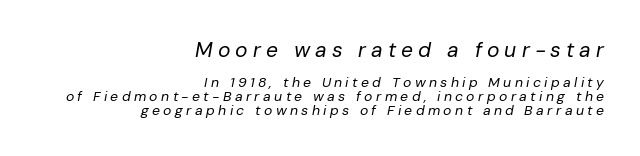
The image shows 21 px text type, italic (leaning right); set right-aligned, tight line spacing (0.98x), unusually wide letter spacing (+0.24 em), not underlined; the first (top) block is 1.5x larger.
